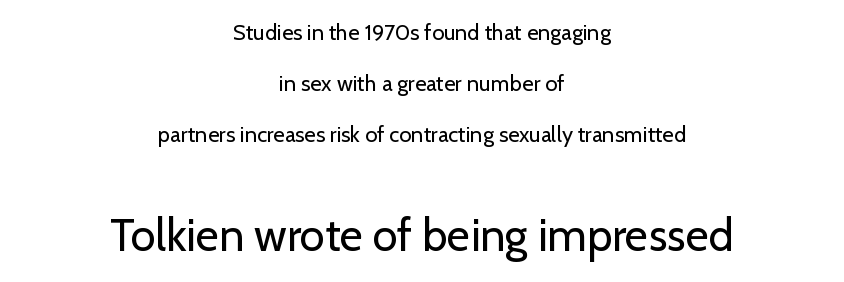
The image shows 45 px regular-weight sans-serif type, upright; set centered, loose line spacing (2.32x), normal letter spacing, not underlined; the second (bottom) block is 2.05x larger; low stroke contrast and a medium x-height.
